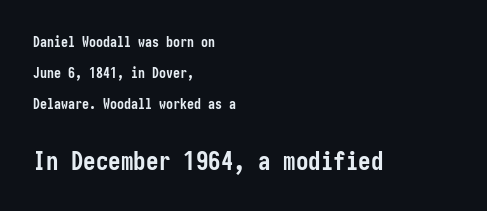
The typesetter chose a ragged-right arrangement here. These lines stand farther apart than default settings would place them. The rendering enlarges the type as you move from the upper chunk to the lower. Students, this is bold: see how much ink each stroke carries. A roman cut, with each character standing at attention. Standard letterfit; no display-style spreading of the glyphs.
